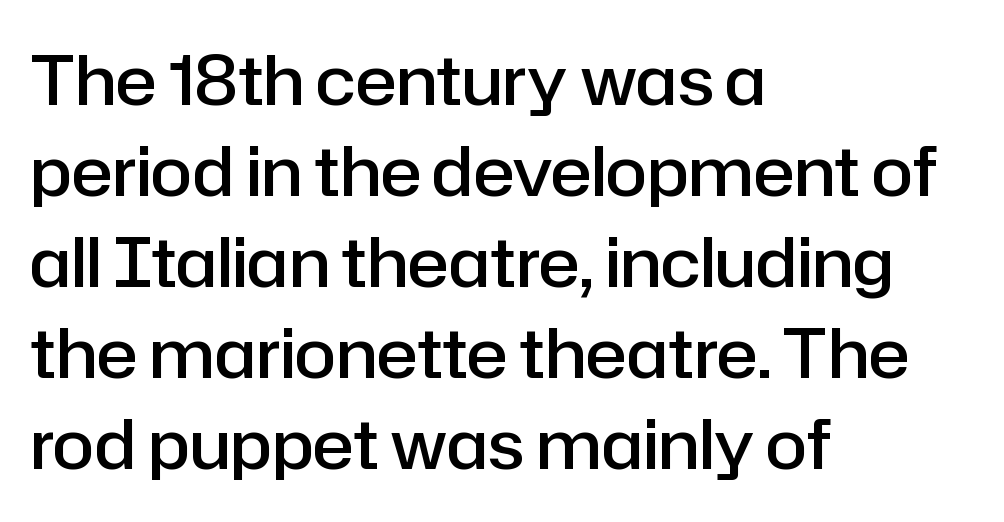
Q: Is the text bold? A: Semi-bold.
Q: Is the text italic (slanted)? A: No, it is upright.
Q: Is the typeface a serif or a sans-serif typeface? A: Sans-serif.
Q: Is the text underlined? A: No.
Q: How is the paragraph aligned? A: Left-aligned.
Q: Is the spacing between letters normal or unusually wide? A: Normal.
Q: Is the spacing between lines tight, normal or loose? A: Normal.
Q: Width (condensed, normal, or wide)? A: Normal.
Q: Stroke contrast? A: Low.
Q: x-height? A: Medium.
Q: Monospaced? A: No.
